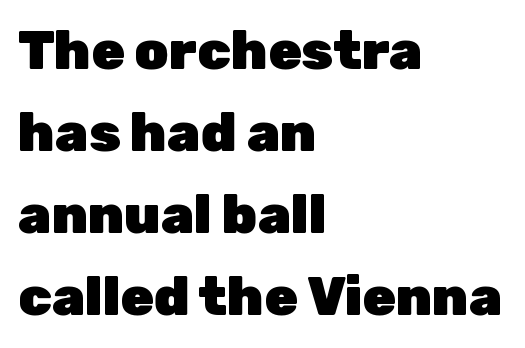
{"serif": "no", "italic": "no", "bold": "yes", "weight": "heavy", "width": "normal", "stroke_contrast": "low", "x_height": "medium", "monospaced": "no", "underline": "no", "align": "left", "line_spacing": "normal", "line_spacing_ratio": 1.52, "letter_spacing": "normal", "letter_spacing_em": 0.0, "glyph_px": 54}
